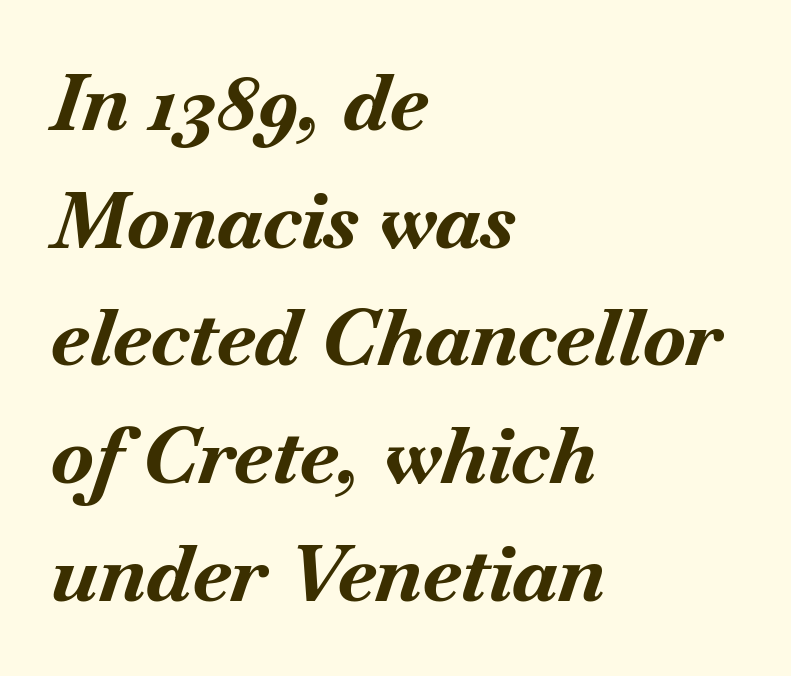
The image shows 79 px bold type, italic (leaning right); set left-aligned, normal line spacing (1.49x), normal letter spacing, not underlined; medium stroke contrast and a small x-height.
